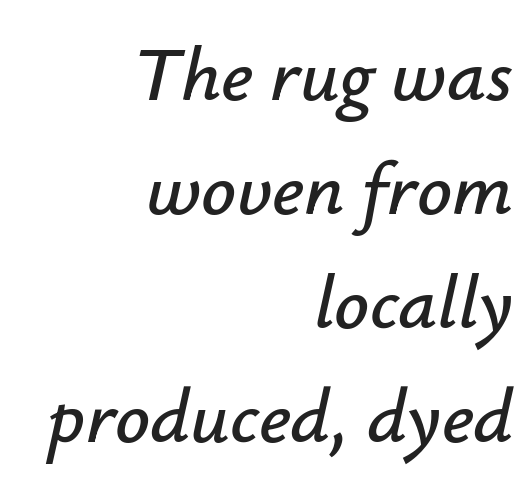
{"italic": "yes", "lean": "right", "slant_degrees": 12, "width": "normal", "stroke_contrast": "low", "x_height": "small", "monospaced": "no", "underline": "no", "align": "right", "line_spacing": "normal", "line_spacing_ratio": 1.48, "letter_spacing": "normal", "letter_spacing_em": 0.0, "glyph_px": 77}
